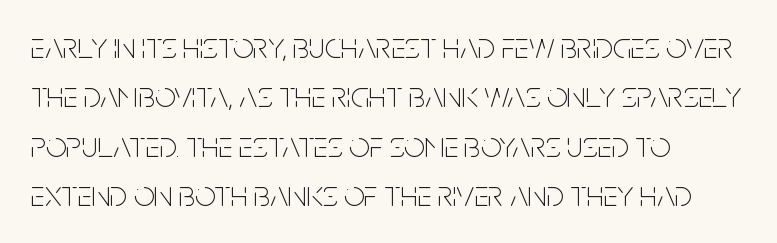
{"serif": "no", "italic": "no", "bold": "no", "weight": "thin", "width": "condensed", "stroke_contrast": "low", "x_height": "large", "monospaced": "no", "underline": "no", "align": "left", "line_spacing": "normal", "line_spacing_ratio": 1.37, "letter_spacing": "normal", "letter_spacing_em": 0.0, "glyph_px": 36}
